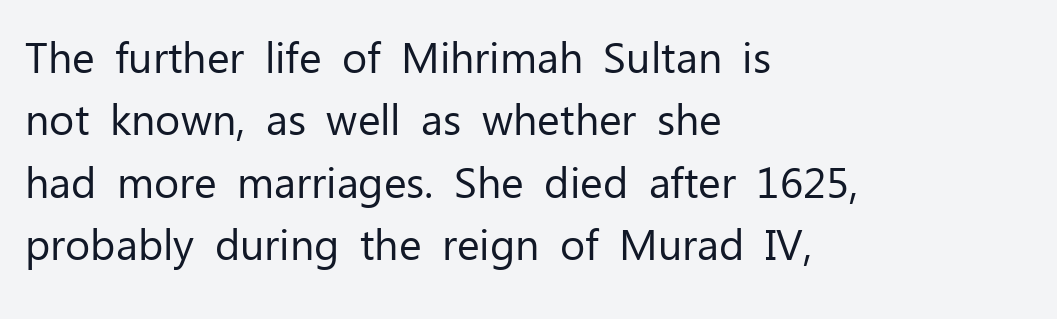
The image shows 43 px regular-weight sans-serif type, upright; set left-aligned, normal line spacing (1.45x), normal letter spacing, not underlined; low stroke contrast and a medium x-height.
